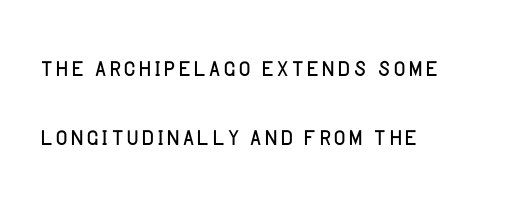
The image shows 33 px light sans-serif type, upright; set left-aligned, loose line spacing (2.08x), normal letter spacing, not underlined; low stroke contrast and a large x-height.
